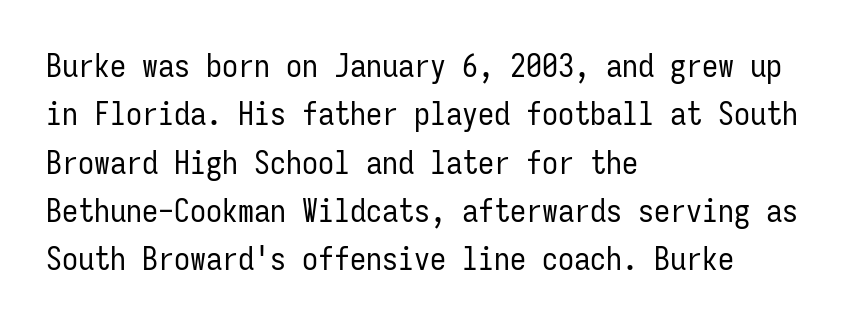
{"serif": "no", "italic": "no", "bold": "no", "weight": "regular", "width": "condensed", "stroke_contrast": "low", "x_height": "medium", "monospaced": "yes", "underline": "no", "align": "left", "line_spacing": "normal", "line_spacing_ratio": 1.51, "letter_spacing": "normal", "letter_spacing_em": 0.0, "glyph_px": 32}
